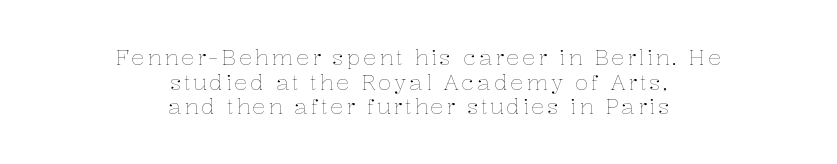
The image shows 22 px text type, upright; set centered, tight line spacing (1.12x), not underlined.
